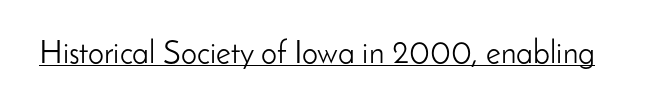
The image shows 32 px light sans-serif type, upright; set normal letter spacing, underlined; low stroke contrast and a small x-height.
